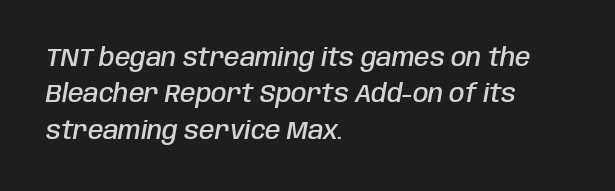
{"italic": "yes", "lean": "right", "slant_degrees": 10, "bold": "semi", "underline": "no", "align": "left", "line_spacing": "normal", "line_spacing_ratio": 1.46, "letter_spacing": "normal", "letter_spacing_em": 0.0, "glyph_px": 25}
